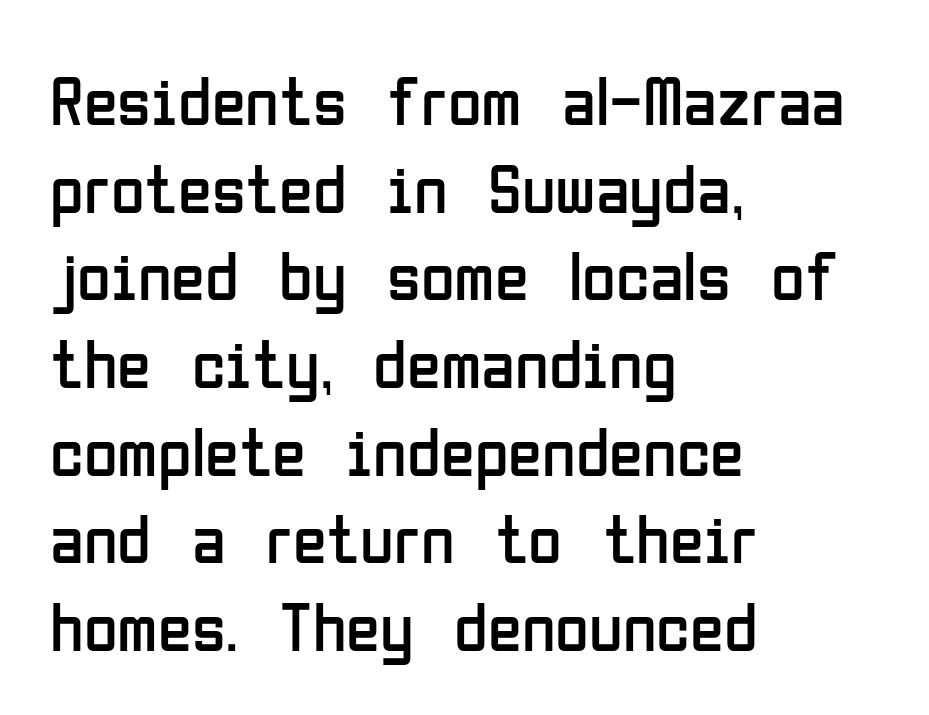
The image shows 69 px regular-weight, condensed sans-serif type, upright; set left-aligned, normal line spacing (1.27x), normal letter spacing, not underlined; low stroke contrast and a medium x-height.
